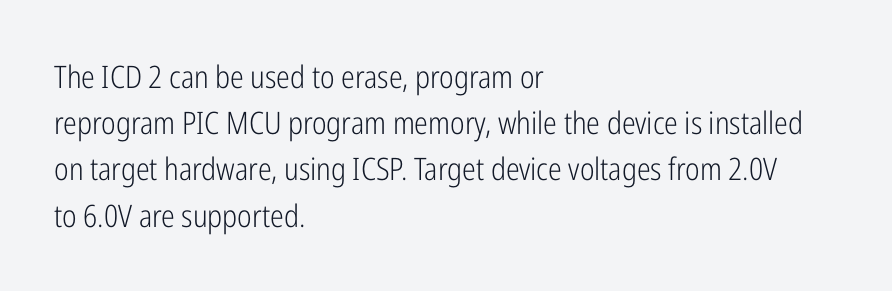
Ordinary non-slanted type is in use. The letters sit at their default tracking, neither squeezed nor spread. How would I describe the line gaps? Plain and ordinary. Examine the stroke ends and you'll find no serifs. The specimen omits any rule beneath the text block's lines. Here the designer chose a conventional face with non-uniform glyph widths.
